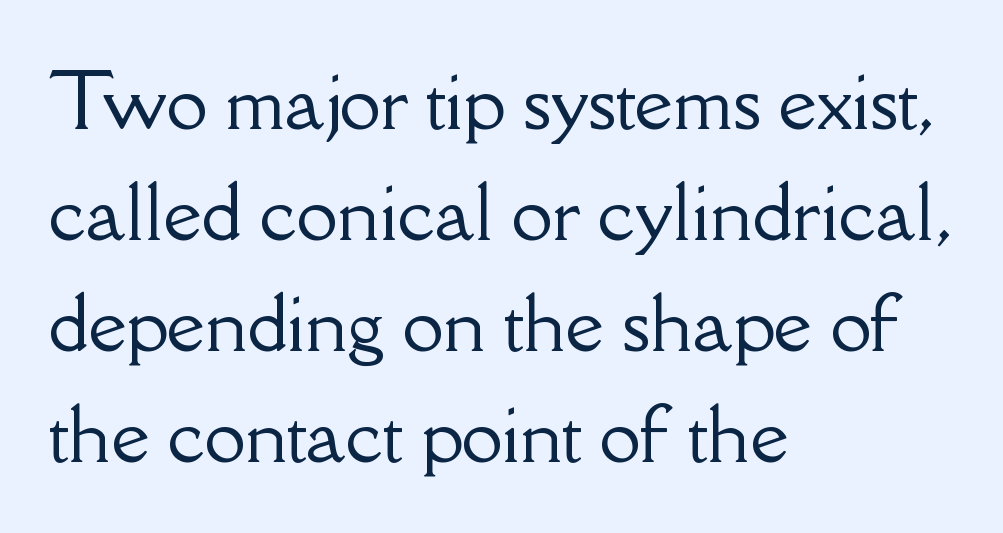
{"serif": "yes", "italic": "no", "width": "normal", "stroke_contrast": "low", "x_height": "small", "monospaced": "no", "underline": "no", "align": "left", "line_spacing": "normal", "line_spacing_ratio": 1.5, "letter_spacing": "normal", "letter_spacing_em": 0.0, "glyph_px": 74}
